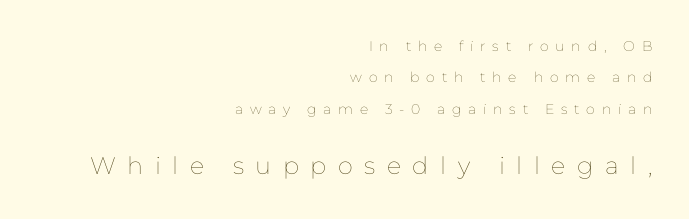
Q: Is the text bold? A: No.
Q: Is the text italic (slanted)? A: No, it is upright.
Q: Is the text underlined? A: No.
Q: How is the paragraph aligned? A: Right-aligned.
Q: Is the spacing between letters normal or unusually wide? A: Unusually wide.
Q: Is the spacing between lines tight, normal or loose? A: Loose.
Q: Which block of text is set in a larger size, the first (top) or the second (bottom)? A: The second (bottom) one.
